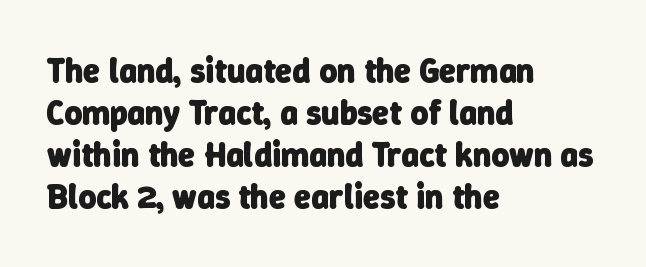
Q: Is the text bold? A: Yes.
Q: Is the typeface a serif or a sans-serif typeface? A: Sans-serif.
Q: Is the text underlined? A: No.
Q: How is the paragraph aligned? A: Left-aligned.
Q: Is the spacing between letters normal or unusually wide? A: Normal.
Q: Width (condensed, normal, or wide)? A: Normal.
Q: Stroke contrast? A: Low.
Q: x-height? A: Medium.
Q: Monospaced? A: No.
